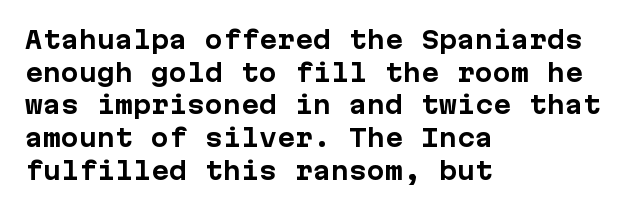
Q: Is the text bold? A: Yes.
Q: Is the text italic (slanted)? A: No, it is upright.
Q: Is the text underlined? A: No.
Q: How is the paragraph aligned? A: Left-aligned.
Q: Is the spacing between letters normal or unusually wide? A: Normal.
Q: Is the spacing between lines tight, normal or loose? A: Normal.
